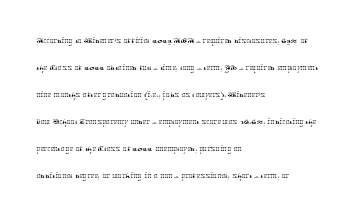
This sample uses an upright cut, with every glyph sitting square on the baseline. Reading down the column, the eye jumps a familiar distance to each next line. The horizontal fit of the characters is conventional and even. This is not heavy type; no bold has been used.
